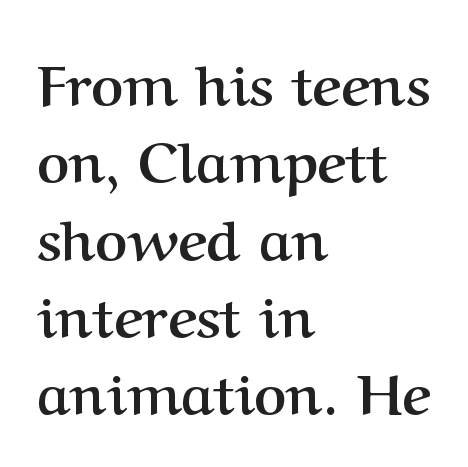
The image shows 56 px semibold serif type, upright; set left-aligned, normal line spacing (1.38x), normal letter spacing, not underlined; medium stroke contrast and a medium x-height.
